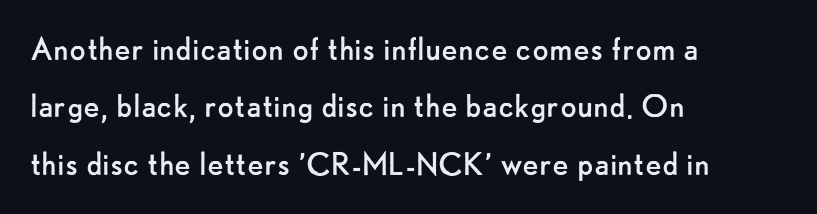
{"serif": "no", "italic": "no", "bold": "no", "weight": "regular", "width": "normal", "stroke_contrast": "low", "x_height": "small", "monospaced": "no", "underline": "no", "align": "left", "line_spacing": "normal", "line_spacing_ratio": 1.51, "letter_spacing": "normal", "letter_spacing_em": 0.0, "glyph_px": 38}
